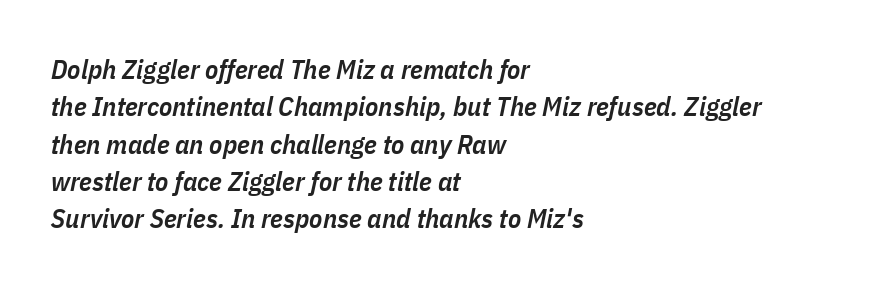
If you measured baseline to baseline, you'd find a middling distance. Compared with typical body copy, the letter spacing here is the same. Posture: slanted. Just letters on the line, the space beneath them empty.
